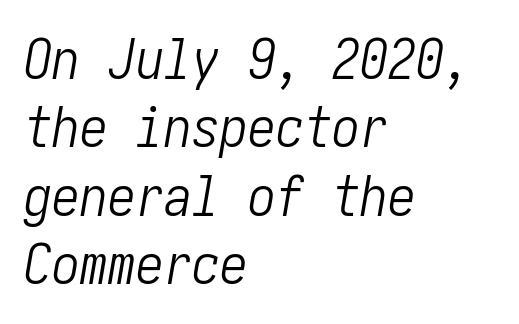
The image shows 56 px light, condensed type, italic (leaning right); set left-aligned, line spacing 1.22x, normal letter spacing, not underlined; low stroke contrast and a medium x-height.
